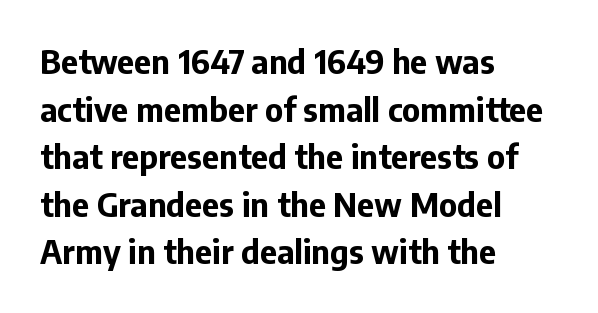
{"serif": "no", "italic": "no", "bold": "yes", "weight": "bold", "width": "normal", "stroke_contrast": "low", "x_height": "medium", "monospaced": "no", "underline": "no", "align": "left", "line_spacing": "normal", "line_spacing_ratio": 1.44, "letter_spacing": "normal", "letter_spacing_em": 0.0, "glyph_px": 33}
